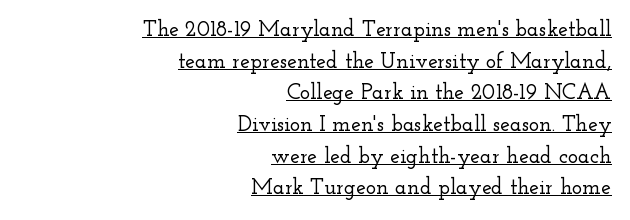
The image shows 22 px text type, upright; set right-aligned, normal line spacing (1.44x), normal letter spacing, underlined.
